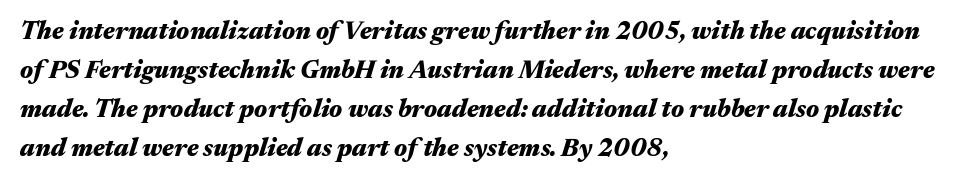
{"italic": "yes", "lean": "right", "slant_degrees": 17, "bold": "yes", "underline": "no", "align": "left", "line_spacing": "normal", "line_spacing_ratio": 1.56, "letter_spacing": "normal", "letter_spacing_em": 0.0, "glyph_px": 25}
